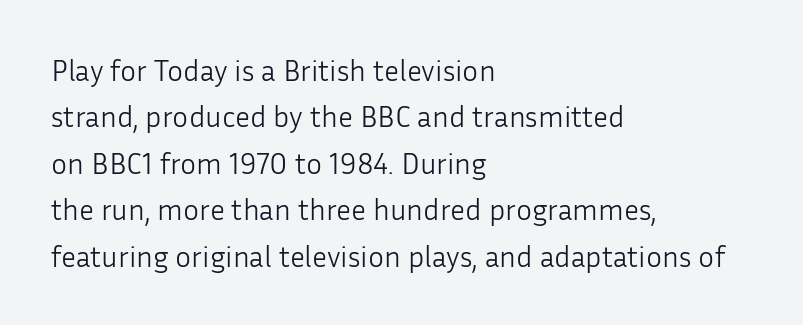
The image shows 30 px light sans-serif type, upright; set left-aligned, normal line spacing (1.55x), normal letter spacing, not underlined; low stroke contrast and a medium x-height.
